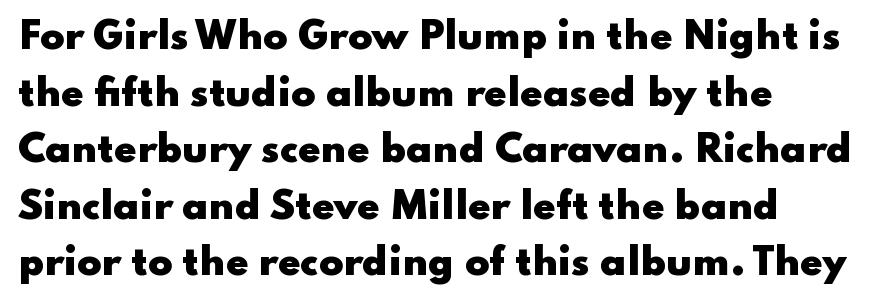
The image shows 36 px heavy, wide sans-serif type, upright; set left-aligned, normal line spacing (1.57x), normal letter spacing, not underlined; low stroke contrast and a small x-height.
